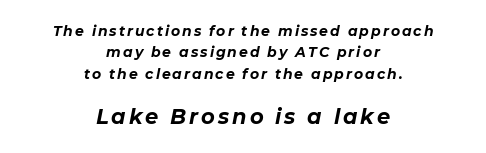
{"italic": "yes", "lean": "right", "slant_degrees": 11, "bold": "yes", "underline": "no", "align": "center", "line_spacing": "normal", "line_spacing_ratio": 1.53, "larger_block": "second", "size_ratio": 1.5, "glyph_px": 21}
